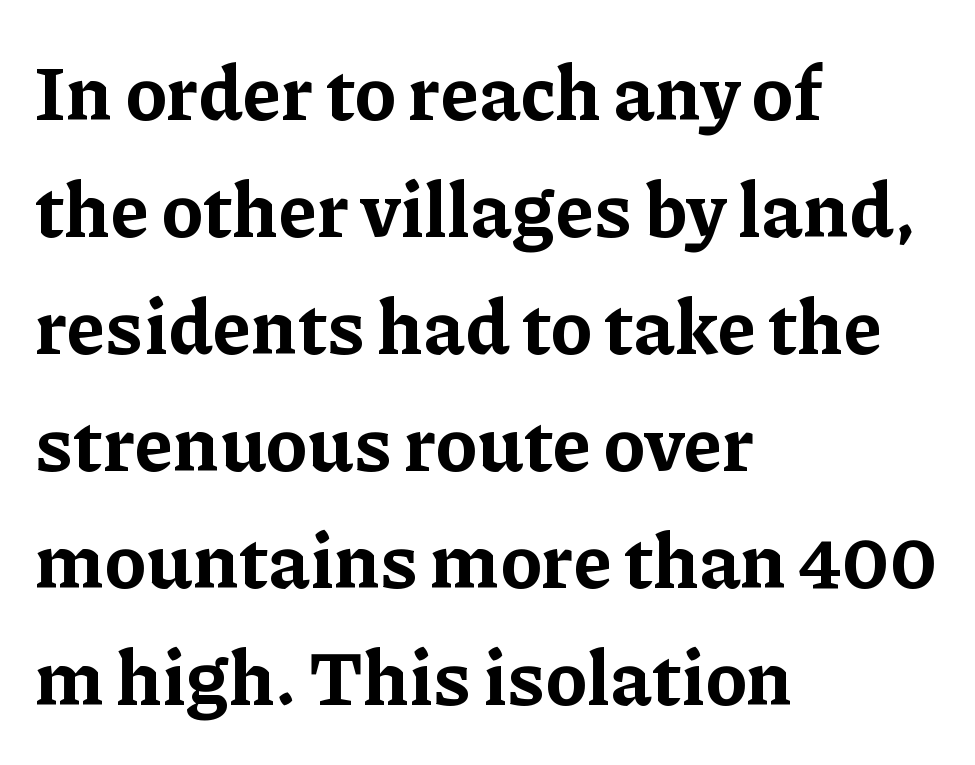
The image shows 76 px bold serif type, upright; set left-aligned, normal line spacing (1.54x), normal letter spacing, not underlined; low stroke contrast and a medium x-height.
